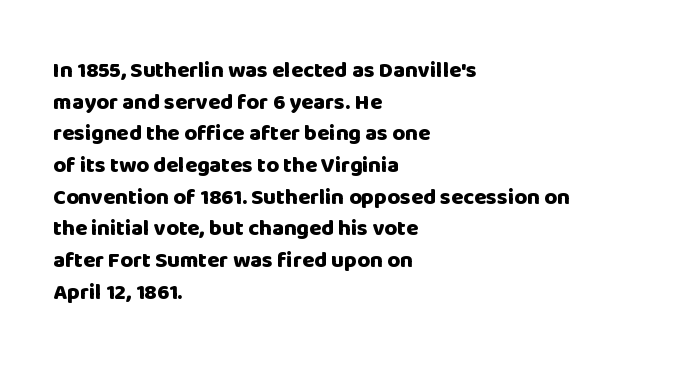
Beneath every word, the page is bare. Successive baselines arrive at the customary interval. It's the straight-up-and-down kind of type. Which margin do the lines hug? The left one — the right edge is uneven. Thick stems and heavy bowls — unmistakably bold.
